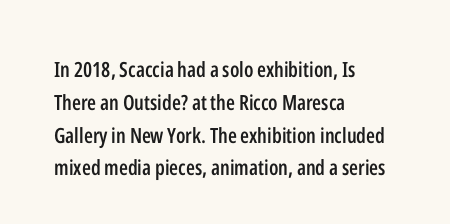
{"italic": "no", "bold": "semi", "underline": "no", "align": "left", "line_spacing": "normal", "line_spacing_ratio": 1.56, "letter_spacing": "normal", "letter_spacing_em": 0.0, "glyph_px": 21}
